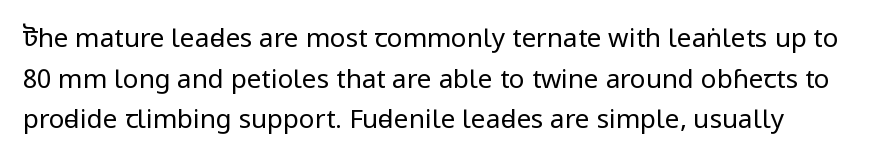
The image shows 26 px text type, upright; set normal line spacing (1.56x), normal letter spacing, not underlined.
